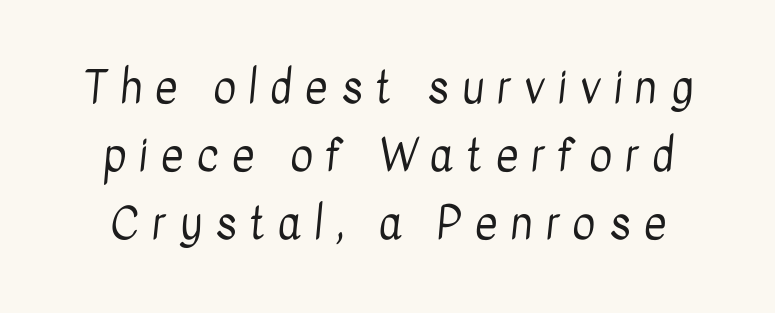
The image shows 44 px regular-weight, condensed sans-serif type; set normal line spacing (1.55x), unusually wide letter spacing (+0.29 em), not underlined; low stroke contrast and a medium x-height.
